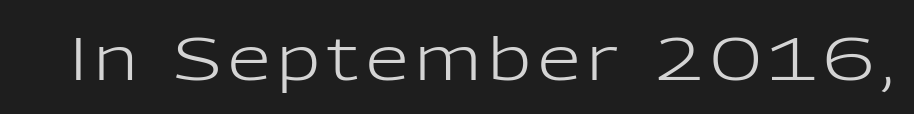
Posture: straight, roman, zero tilt. These lines are rendered in a variable-pitch font. Bold? No — there's no thickening of the strokes. Rule under the text: the space is simply empty. What kind of face is this? One without serifs — a sans.
